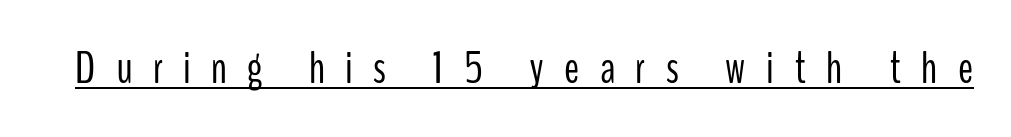
{"serif": "no", "italic": "no", "bold": "no", "weight": "light", "width": "condensed", "stroke_contrast": "low", "x_height": "medium", "monospaced": "no", "underline": "yes", "letter_spacing": "wide", "letter_spacing_em": 0.45, "glyph_px": 45}
